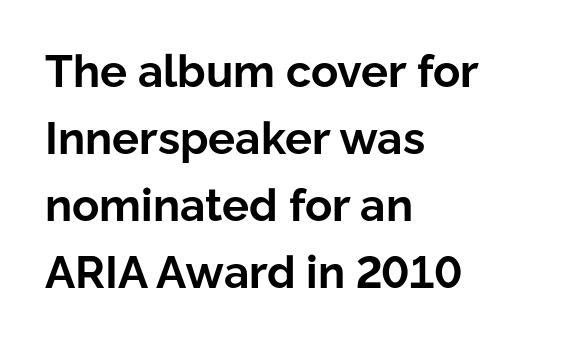
{"serif": "no", "italic": "no", "bold": "yes", "weight": "bold", "width": "normal", "stroke_contrast": "low", "x_height": "medium", "monospaced": "no", "underline": "no", "align": "left", "line_spacing": "normal", "line_spacing_ratio": 1.49, "letter_spacing": "normal", "letter_spacing_em": 0.0, "glyph_px": 45}
